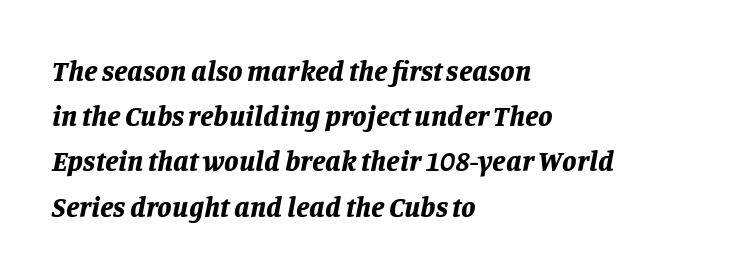
The image shows 29 px bold type, italic (leaning right); set left-aligned, normal line spacing (1.56x), normal letter spacing, not underlined; low stroke contrast and a large x-height.
